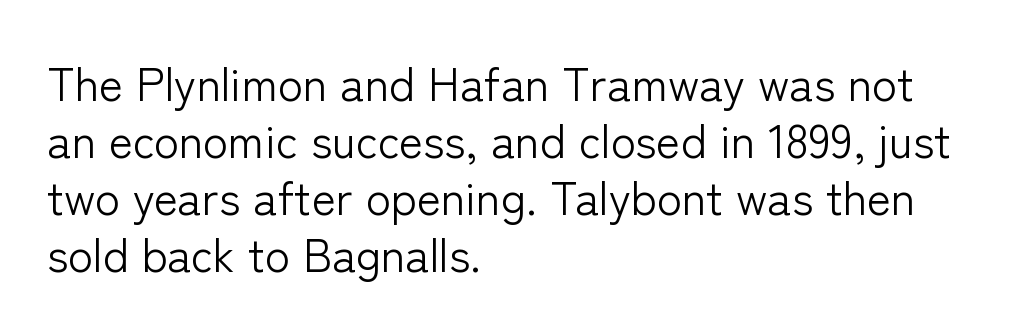
{"serif": "no", "italic": "no", "bold": "no", "weight": "light", "width": "normal", "stroke_contrast": "low", "x_height": "medium", "monospaced": "no", "underline": "no", "align": "left", "line_spacing_ratio": 1.24, "letter_spacing": "normal", "letter_spacing_em": 0.0, "glyph_px": 46}
